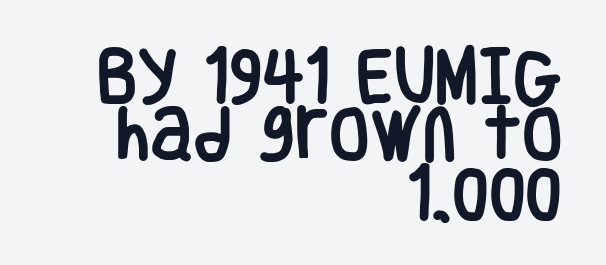
Q: Is the text italic (slanted)? A: No, it is upright.
Q: Is the typeface a serif or a sans-serif typeface? A: Sans-serif.
Q: Is the text underlined? A: No.
Q: How is the paragraph aligned? A: Right-aligned.
Q: Is the spacing between letters normal or unusually wide? A: Normal.
Q: Is the spacing between lines tight, normal or loose? A: Tight.
Q: Width (condensed, normal, or wide)? A: Condensed.
Q: Stroke contrast? A: Low.
Q: x-height? A: Large.
Q: Monospaced? A: No.
